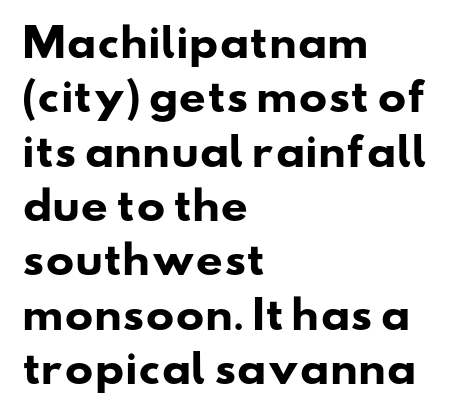
Q: Is the text bold? A: Yes.
Q: Is the typeface a serif or a sans-serif typeface? A: Sans-serif.
Q: Is the text underlined? A: No.
Q: How is the paragraph aligned? A: Left-aligned.
Q: Is the spacing between letters normal or unusually wide? A: Normal.
Q: Is the spacing between lines tight, normal or loose? A: Normal.
Q: Width (condensed, normal, or wide)? A: Wide.
Q: Stroke contrast? A: Low.
Q: x-height? A: Small.
Q: Monospaced? A: No.
